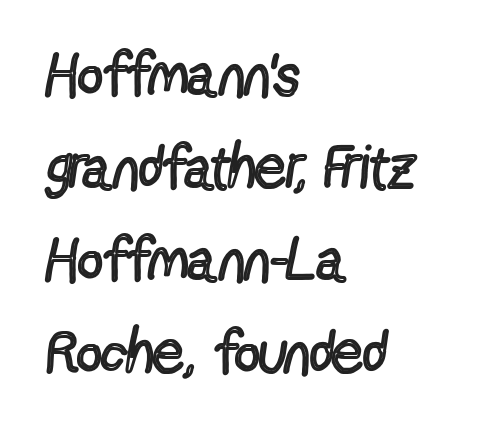
Q: Is the text bold? A: No.
Q: Is the typeface a serif or a sans-serif typeface? A: Sans-serif.
Q: Is the text underlined? A: No.
Q: How is the paragraph aligned? A: Left-aligned.
Q: Is the spacing between letters normal or unusually wide? A: Normal.
Q: Is the spacing between lines tight, normal or loose? A: Normal.
Q: Width (condensed, normal, or wide)? A: Condensed.
Q: x-height? A: Medium.
Q: Monospaced? A: No.
